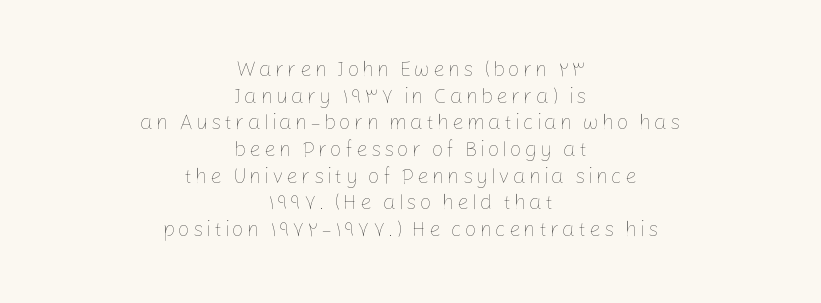
{"italic": "no", "bold": "no", "underline": "no", "align": "center", "line_spacing": "normal", "line_spacing_ratio": 1.27, "glyph_px": 21}
